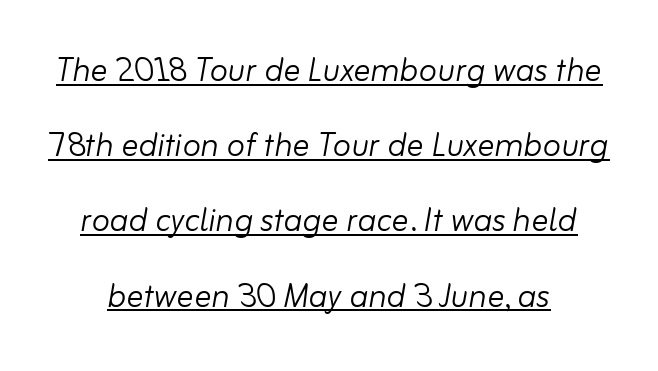
The typesetter has applied underlining to the passage shown. The rendering positions every line midway between the sides. Note the varied advance widths — an 'i' is clearly narrower than an 'm'. The axis of the letterforms is tilted away from vertical. The gaps between neighbouring characters are ordinary and unremarkable. Compared with a typical body face, this is equally light or lighter still.
